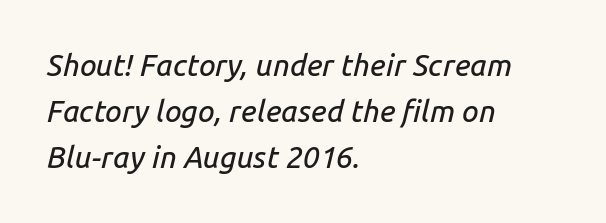
The image shows 30 px text type, italic (leaning right); set left-aligned, normal line spacing (1.53x), normal letter spacing, not underlined; low stroke contrast and a medium x-height.
